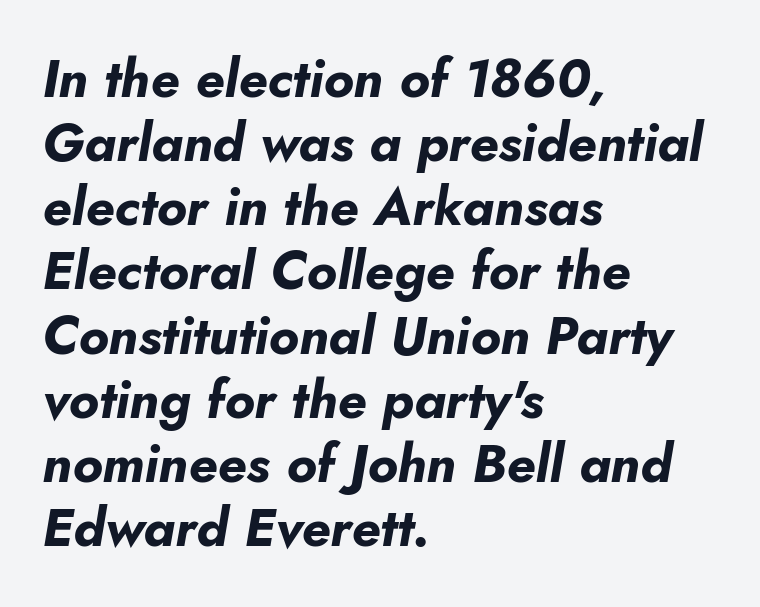
{"italic": "yes", "lean": "right", "slant_degrees": 10, "bold": "yes", "weight": "bold", "width": "normal", "stroke_contrast": "low", "x_height": "small", "monospaced": "no", "underline": "no", "align": "left", "line_spacing_ratio": 1.21, "letter_spacing": "normal", "letter_spacing_em": 0.0, "glyph_px": 53}
